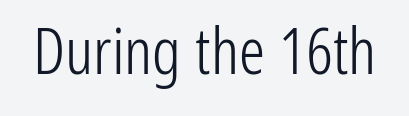
{"serif": "no", "italic": "no", "bold": "no", "weight": "light", "width": "condensed", "stroke_contrast": "low", "x_height": "medium", "monospaced": "no", "underline": "no", "letter_spacing": "normal", "letter_spacing_em": 0.0, "glyph_px": 65}
